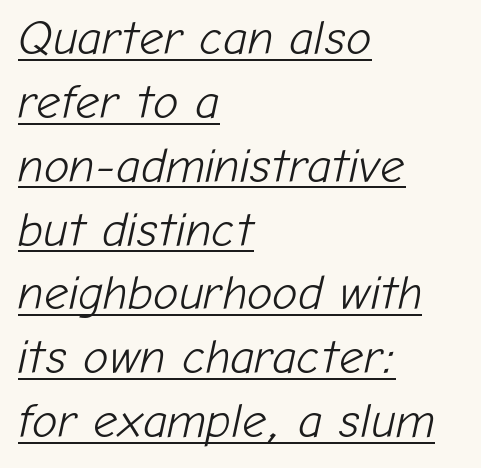
The image shows 48 px light type, italic (leaning right); set left-aligned, normal line spacing (1.33x), normal letter spacing, underlined; low stroke contrast and a medium x-height.
